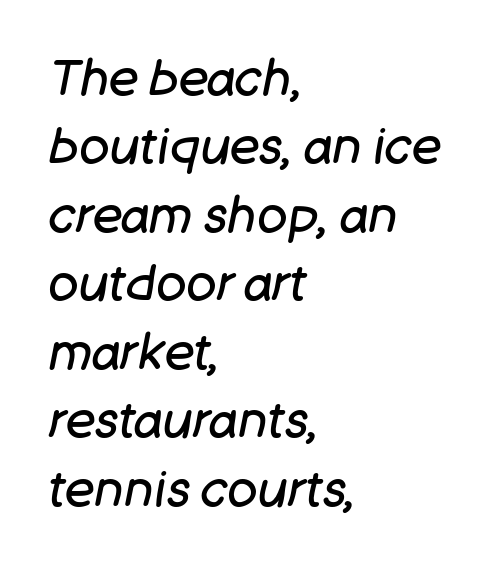
The image shows 50 px regular-weight type, italic (leaning right); set left-aligned, normal line spacing (1.37x), normal letter spacing, not underlined; low stroke contrast and a large x-height.
